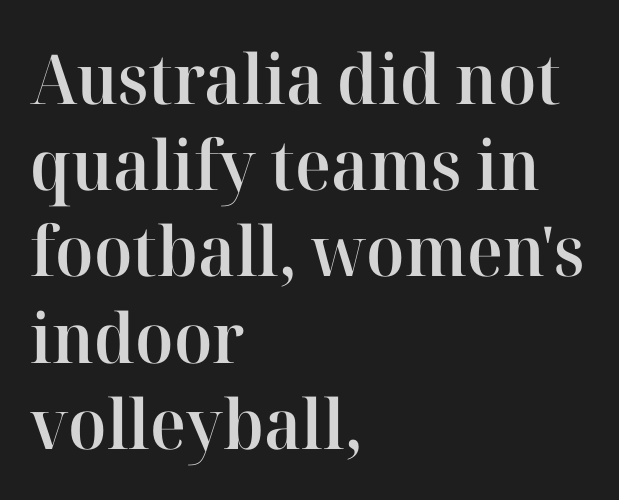
The ragged edge is on the right, which tells us the setting is flush left. If you drew a line through each stem, it would be perfectly vertical. Students, observe: this is what conventionally led text looks like. Firm but not heavy-handed strokes: this text is semibold.
